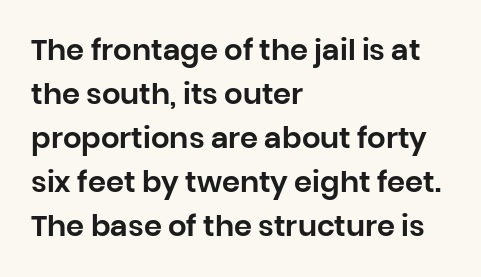
Q: Is the text italic (slanted)? A: No, it is upright.
Q: Is the typeface a serif or a sans-serif typeface? A: Sans-serif.
Q: Is the text underlined? A: No.
Q: How is the paragraph aligned? A: Left-aligned.
Q: Is the spacing between letters normal or unusually wide? A: Normal.
Q: Is the spacing between lines tight, normal or loose? A: Normal.
Q: Width (condensed, normal, or wide)? A: Normal.
Q: Stroke contrast? A: Low.
Q: x-height? A: Large.
Q: Monospaced? A: No.
